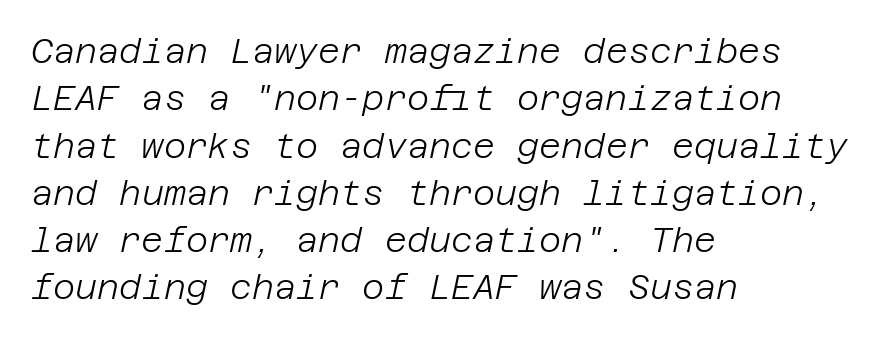
Quick note: underline off. Teacher's note: observe the even left margin — that is flush-left alignment. This is not heavy type; no bold has been used. If you measured baseline to baseline, you'd find a middling distance. The face used here has a pronounced slope to its letters. Observe the ordinary spacing: letters are neighbours, not strangers.
